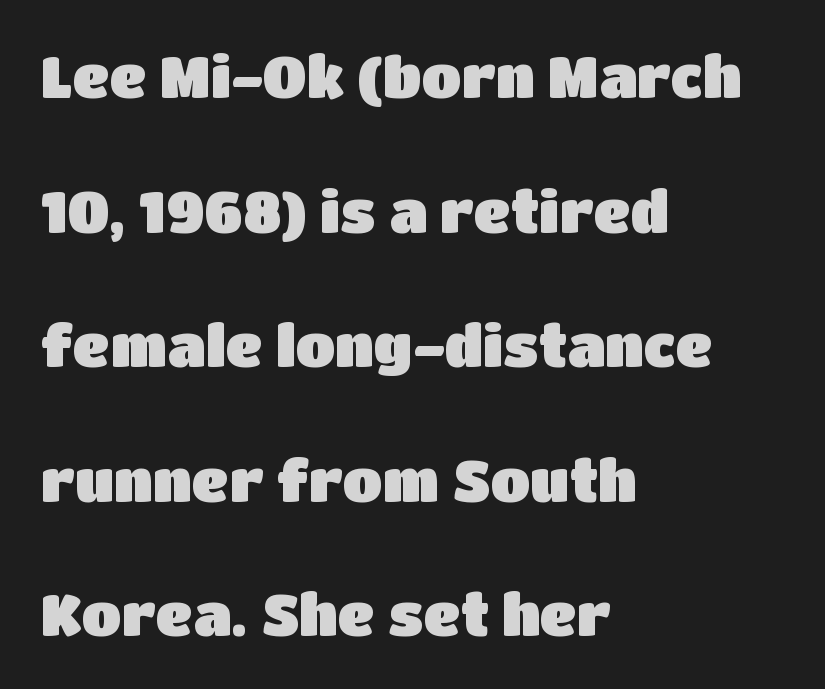
{"serif": "no", "italic": "no", "width": "normal", "stroke_contrast": "low", "x_height": "large", "monospaced": "no", "underline": "no", "align": "left", "line_spacing": "loose", "line_spacing_ratio": 2.32, "letter_spacing": "normal", "letter_spacing_em": 0.0, "glyph_px": 58}
